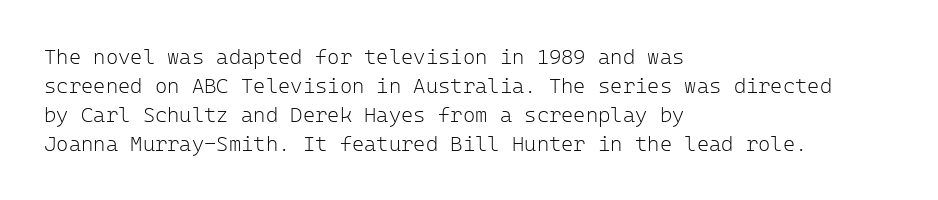
The image shows 21 px text type, upright; set left-aligned, normal line spacing (1.38x), normal letter spacing, not underlined.
